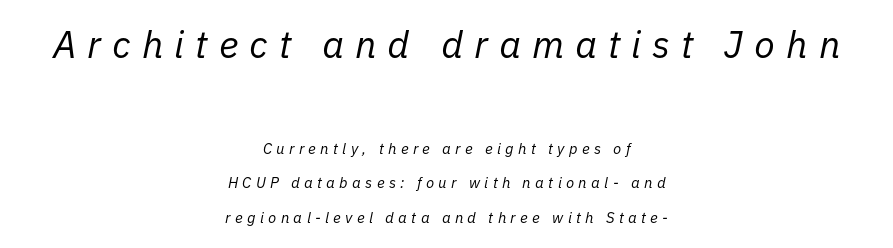
Q: Is the text bold? A: No.
Q: Is the text italic (slanted)? A: Yes, it leans right by about 11 degrees.
Q: Is the text underlined? A: No.
Q: How is the paragraph aligned? A: Centered.
Q: Is the spacing between letters normal or unusually wide? A: Unusually wide.
Q: Is the spacing between lines tight, normal or loose? A: Loose.
Q: Which block of text is set in a larger size, the first (top) or the second (bottom)? A: The first (top) one.
Q: Width (condensed, normal, or wide)? A: Normal.
Q: Stroke contrast? A: Low.
Q: x-height? A: Medium.
Q: Monospaced? A: No.
